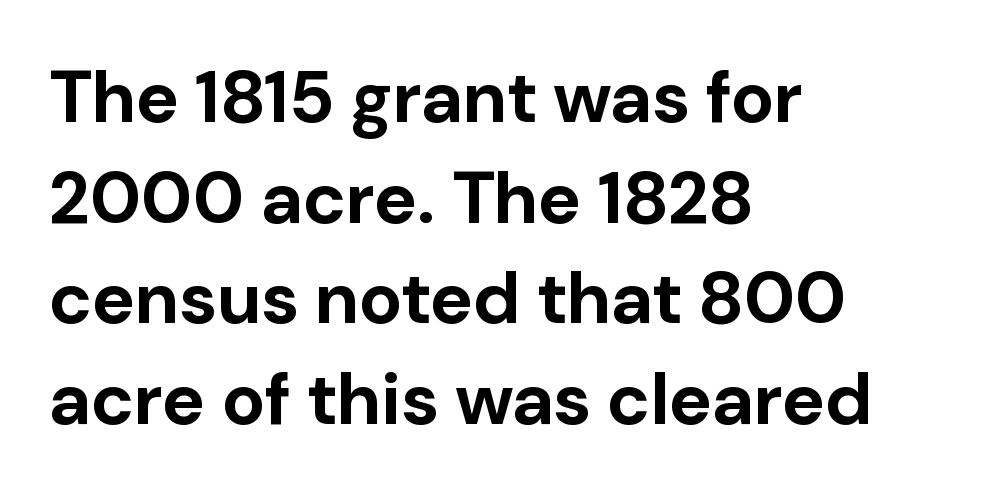
Between one letter and the next there's only the usual sliver of space. Tall strokes in this sample are plumb rather than angled. The characters display no serif detailing; their extremities are plain. Look at the stroke-to-counter ratio: heavy, a bold. Has an underline been added? It has not. Successive baselines arrive at the customary interval.
